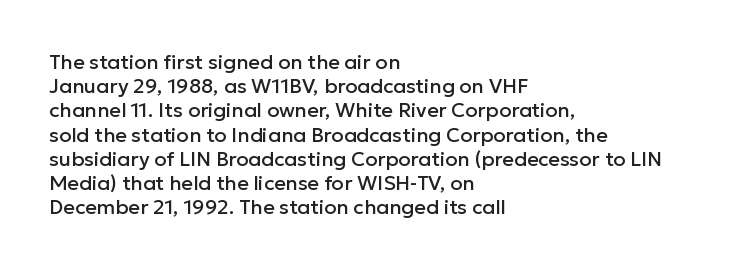
Q: Is the text italic (slanted)? A: No, it is upright.
Q: Is the text underlined? A: No.
Q: How is the paragraph aligned? A: Left-aligned.
Q: Is the spacing between letters normal or unusually wide? A: Normal.
